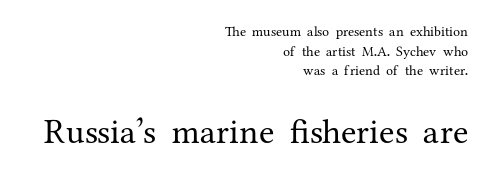
The image shows 35 px regular-weight serif type, upright; set right-aligned, normal line spacing (1.4x), normal letter spacing, not underlined; the second (bottom) block is 2.5x larger; medium stroke contrast and a medium x-height.
